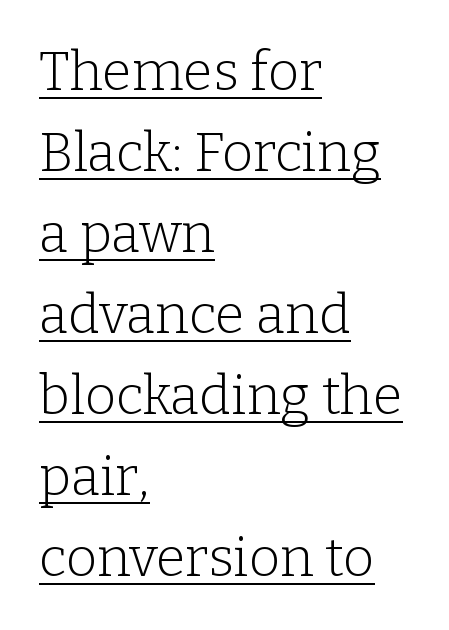
Q: Is the text bold? A: No.
Q: Is the text italic (slanted)? A: No, it is upright.
Q: Is the typeface a serif or a sans-serif typeface? A: Serif.
Q: Is the text underlined? A: Yes.
Q: How is the paragraph aligned? A: Left-aligned.
Q: Is the spacing between letters normal or unusually wide? A: Normal.
Q: Is the spacing between lines tight, normal or loose? A: Normal.
Q: Width (condensed, normal, or wide)? A: Normal.
Q: Stroke contrast? A: Low.
Q: x-height? A: Medium.
Q: Monospaced? A: No.
